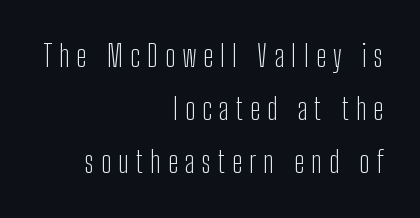
The image shows 30 px light, condensed sans-serif type, upright; set right-aligned, line spacing 1.77x, unusually wide letter spacing (+0.24 em), not underlined; low stroke contrast and a medium x-height.
